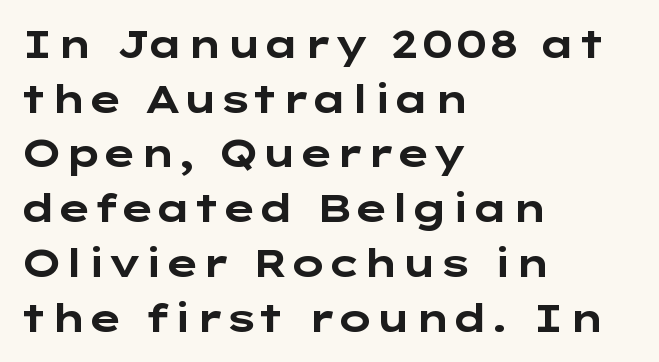
Q: Is the text bold? A: Yes.
Q: Is the text italic (slanted)? A: No, it is upright.
Q: Is the typeface a serif or a sans-serif typeface? A: Sans-serif.
Q: Is the text underlined? A: No.
Q: How is the paragraph aligned? A: Left-aligned.
Q: Is the spacing between letters normal or unusually wide? A: Normal.
Q: Is the spacing between lines tight, normal or loose? A: Normal.
Q: Width (condensed, normal, or wide)? A: Wide.
Q: Stroke contrast? A: Low.
Q: x-height? A: Medium.
